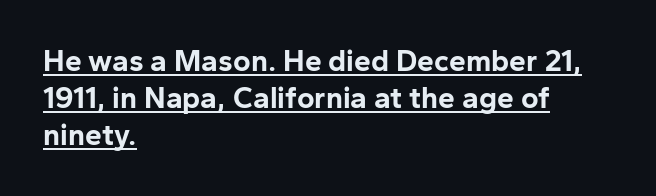
Q: Is the text bold? A: Yes.
Q: Is the text italic (slanted)? A: No, it is upright.
Q: Is the typeface a serif or a sans-serif typeface? A: Sans-serif.
Q: Is the text underlined? A: Yes.
Q: How is the paragraph aligned? A: Left-aligned.
Q: Is the spacing between letters normal or unusually wide? A: Normal.
Q: Width (condensed, normal, or wide)? A: Normal.
Q: Stroke contrast? A: Low.
Q: x-height? A: Medium.
Q: Monospaced? A: No.
